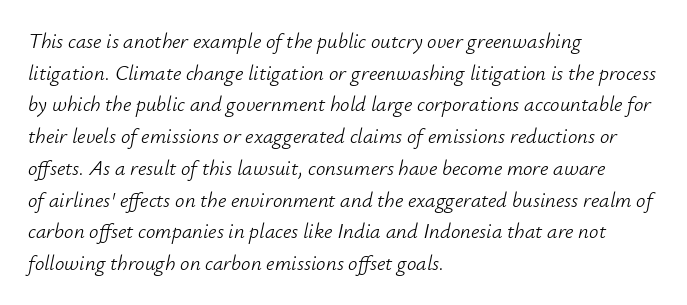
The vertical gap from one line to the next is medium. The space directly below the letters is spotless. The face looks like a standard text weight, possibly lighter. The lines in this sample share a left origin and differ only in where they stop. This sample uses an oblique cut, with every glyph tilted off the vertical. Observe the ordinary spacing: letters are neighbours, not strangers.
